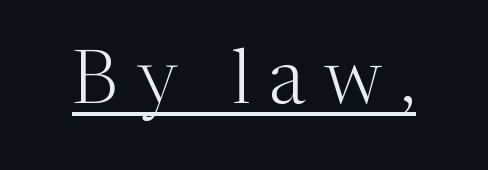
Observe the serifs anchoring each vertical stroke in this sample. Weight: in the light-to-regular range. This is roman type, the default non-slanted kind. Beneath each row of characters lies a ruled line. The letters advance in unequal steps, a hallmark of proportional type.
